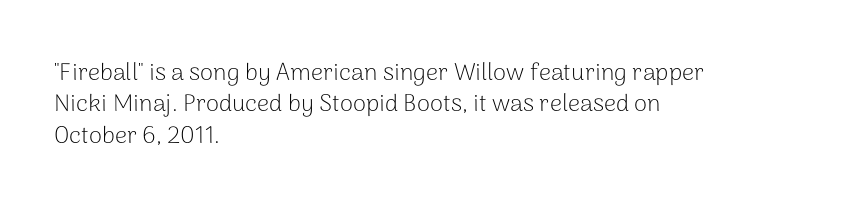
What stands out about the letter spacing? Nothing — it is the standard amount. Unmarked baselines from the first word to the last. The rendering anchors every line to the left-hand side. Regarding leading, the lines here are spaced in the standard way. Compared with a typical body face, this is equally light or lighter still. In terms of posture, this sample is upright.
